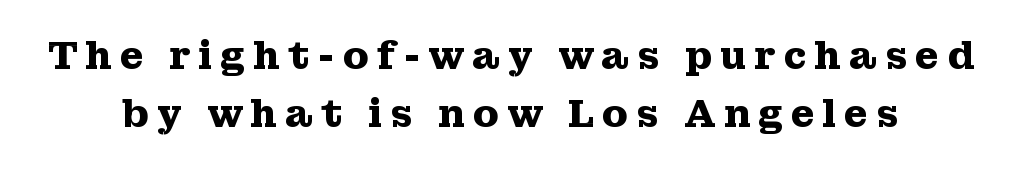
The image shows 38 px heavy, wide serif type, upright; set normal line spacing (1.52x), unusually wide letter spacing (+0.2 em), not underlined; medium stroke contrast and a medium x-height.
